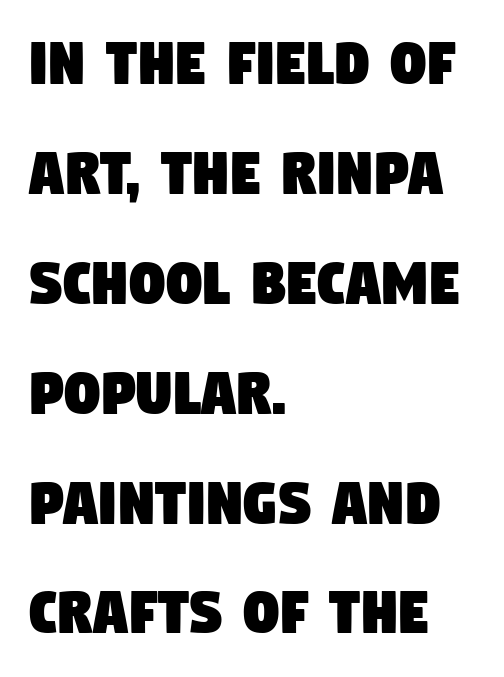
{"serif": "no", "width": "condensed", "stroke_contrast": "low", "x_height": "large", "monospaced": "no", "underline": "no", "align": "left", "line_spacing": "normal", "line_spacing_ratio": 1.57, "letter_spacing": "normal", "letter_spacing_em": 0.0, "glyph_px": 70}
